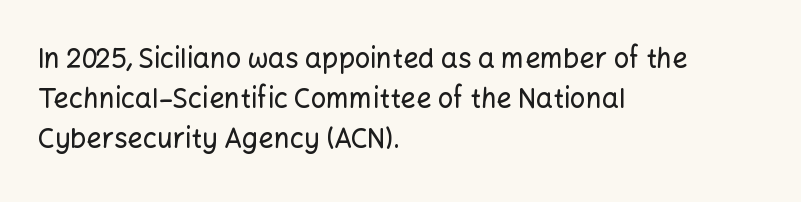
Q: Is the text italic (slanted)? A: No, it is upright.
Q: Is the text underlined? A: No.
Q: How is the paragraph aligned? A: Left-aligned.
Q: Is the spacing between letters normal or unusually wide? A: Normal.
Q: Is the spacing between lines tight, normal or loose? A: Normal.
